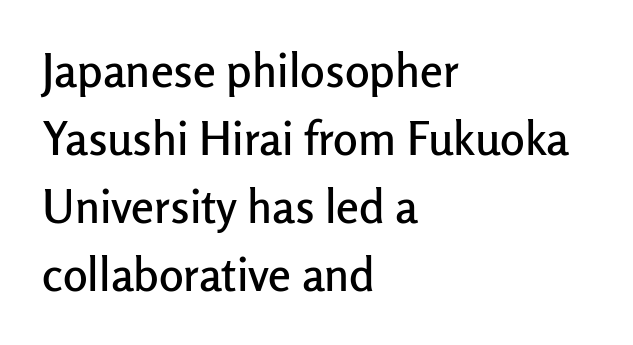
{"serif": "no", "italic": "no", "width": "normal", "stroke_contrast": "low", "x_height": "medium", "monospaced": "no", "underline": "no", "align": "left", "line_spacing": "normal", "line_spacing_ratio": 1.48, "letter_spacing": "normal", "letter_spacing_em": 0.0, "glyph_px": 46}
